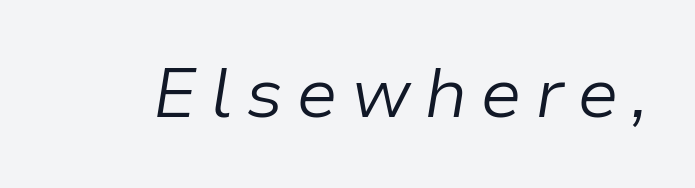
Q: Is the text bold? A: No.
Q: Is the text italic (slanted)? A: Yes, it leans right by about 9 degrees.
Q: Is the text underlined? A: No.
Q: Width (condensed, normal, or wide)? A: Normal.
Q: Stroke contrast? A: Low.
Q: x-height? A: Medium.
Q: Monospaced? A: No.
